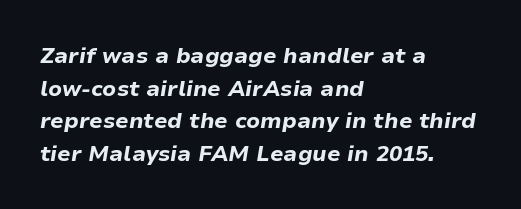
{"italic": "yes", "lean": "right", "slant_degrees": 9, "bold": "yes", "underline": "no", "align": "left", "line_spacing": "normal", "line_spacing_ratio": 1.48, "letter_spacing": "normal", "letter_spacing_em": 0.0, "glyph_px": 22}
